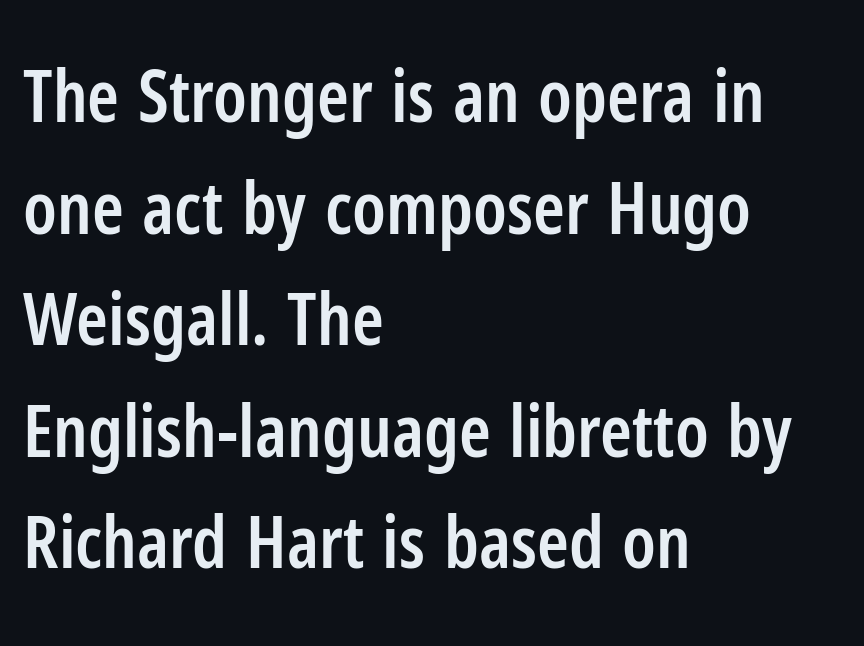
Glyph-to-glyph distance matches everyday printed text. One glance says typical: line gaps are just what's usual. This is the in-between weight designers call semibold or demi. Each row of text sits above clean, open space. The compositor pushed each line to the left boundary.
